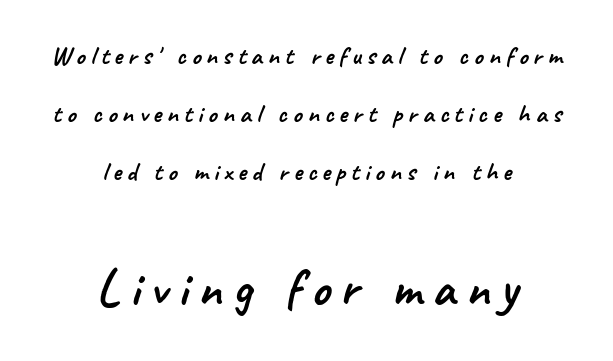
Q: Is the typeface a serif or a sans-serif typeface? A: Sans-serif.
Q: Is the text underlined? A: No.
Q: How is the paragraph aligned? A: Centered.
Q: Is the spacing between letters normal or unusually wide? A: Unusually wide.
Q: Is the spacing between lines tight, normal or loose? A: Loose.
Q: Which block of text is set in a larger size, the first (top) or the second (bottom)? A: The second (bottom) one.
Q: Width (condensed, normal, or wide)? A: Normal.
Q: Stroke contrast? A: Low.
Q: x-height? A: Small.
Q: Monospaced? A: No.
